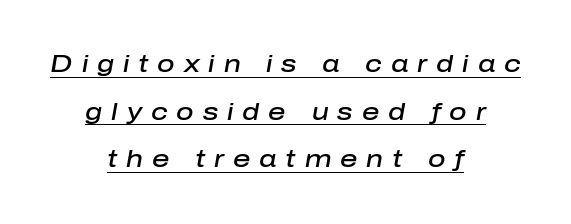
{"italic": "yes", "lean": "right", "slant_degrees": 10, "bold": "semi", "underline": "yes", "align": "center", "line_spacing": "loose", "line_spacing_ratio": 1.98, "letter_spacing": "wide", "letter_spacing_em": 0.37, "glyph_px": 24}
